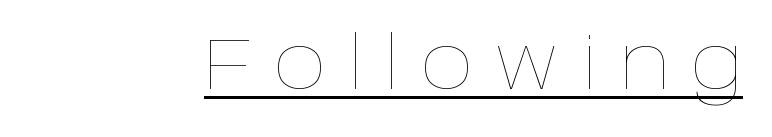
The specimen includes a rule beneath the text block's lines. Here the glyphs are tracked loosely, breaking word shapes into spaced letters. The rendering uses natural spacing where letterforms have individual widths. Stroke thickness stays within the range of a standard reading face or lighter. Rendered with straight, roman letterforms.
